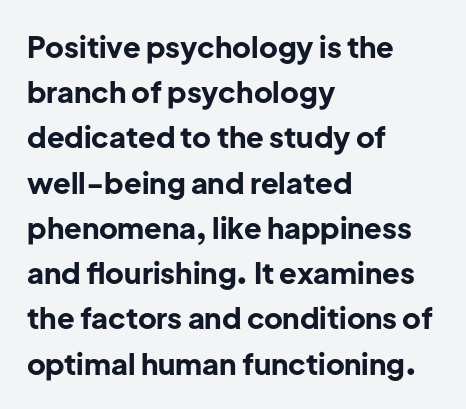
The letters advance in unequal steps, a hallmark of proportional type. The face used here has the dense, thick strokes of a bold. A normal amount of white space separates one row of letters from the next. No italicization has been applied; the sample stays upright. A typesetter would call this zero additional tracking. The gap between lines stays unmarked.
